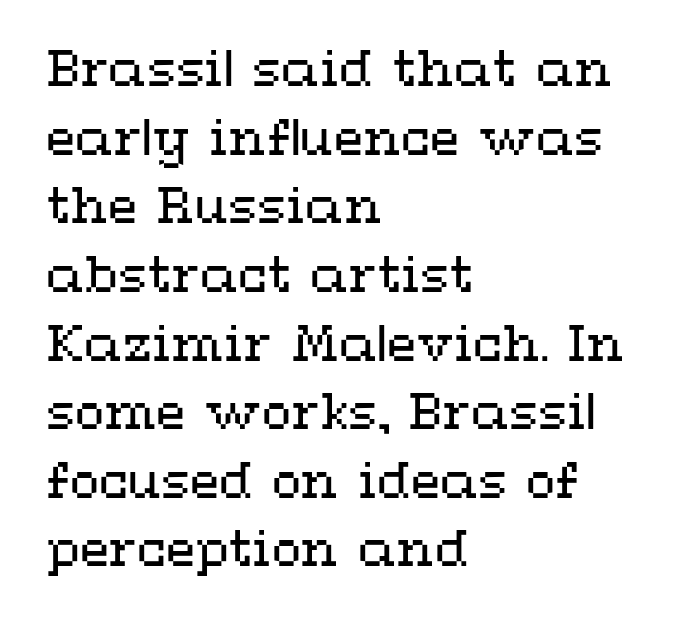
{"italic": "no", "bold": "no", "weight": "regular", "width": "wide", "stroke_contrast": "medium", "x_height": "medium", "monospaced": "no", "underline": "no", "align": "left", "line_spacing": "normal", "line_spacing_ratio": 1.43, "letter_spacing": "normal", "letter_spacing_em": 0.0, "glyph_px": 48}
